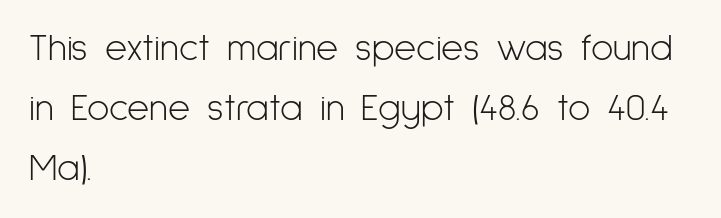
The image shows 38 px light, condensed sans-serif type, upright; set left-aligned, normal line spacing (1.58x), normal letter spacing, not underlined; low stroke contrast and a medium x-height.
